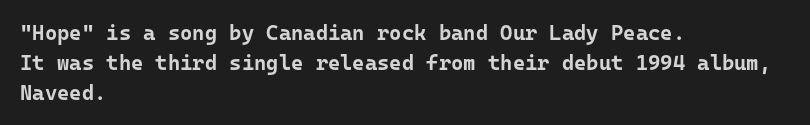
The image shows 21 px bold type, upright; set left-aligned, normal line spacing (1.42x), normal letter spacing, not underlined.
